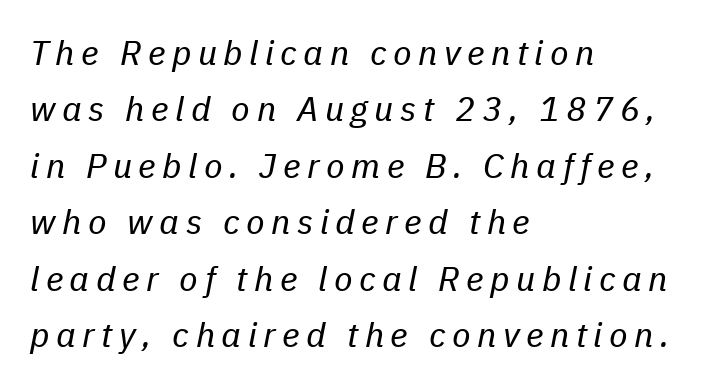
The image shows 34 px regular-weight type, italic (leaning right); set left-aligned, normal line spacing (1.66x), not underlined; low stroke contrast and a medium x-height.
